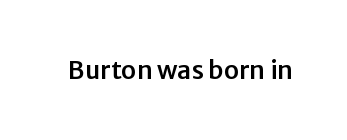
Q: Is the text italic (slanted)? A: No, it is upright.
Q: Is the text underlined? A: No.
Q: Is the spacing between letters normal or unusually wide? A: Normal.
